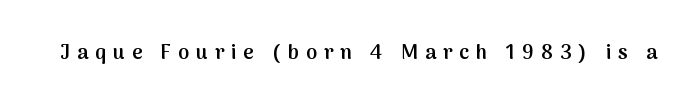
{"italic": "no", "bold": "semi", "underline": "no", "letter_spacing": "wide", "letter_spacing_em": 0.35, "glyph_px": 20}
